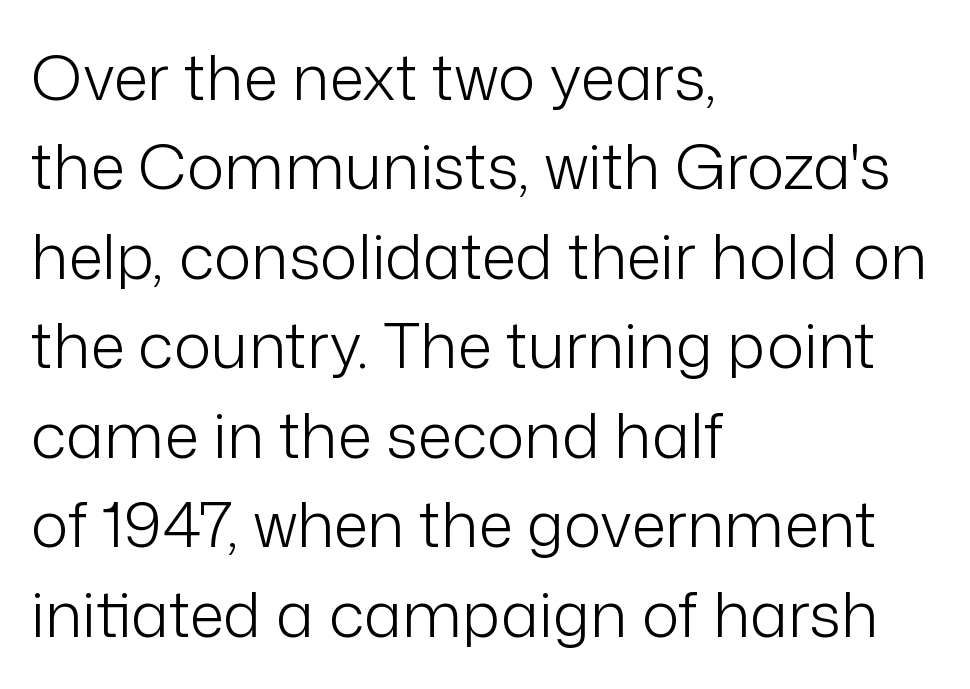
Q: Is the text bold? A: No.
Q: Is the text italic (slanted)? A: No, it is upright.
Q: Is the typeface a serif or a sans-serif typeface? A: Sans-serif.
Q: Is the text underlined? A: No.
Q: How is the paragraph aligned? A: Left-aligned.
Q: Is the spacing between letters normal or unusually wide? A: Normal.
Q: Is the spacing between lines tight, normal or loose? A: Normal.
Q: Width (condensed, normal, or wide)? A: Normal.
Q: Stroke contrast? A: Low.
Q: x-height? A: Medium.
Q: Monospaced? A: No.
